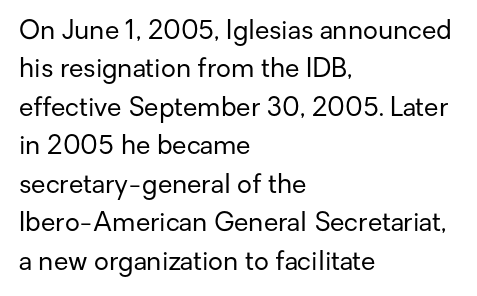
{"italic": "no", "bold": "no", "underline": "no", "align": "left", "line_spacing": "normal", "line_spacing_ratio": 1.48, "letter_spacing": "normal", "letter_spacing_em": 0.0, "glyph_px": 26}
